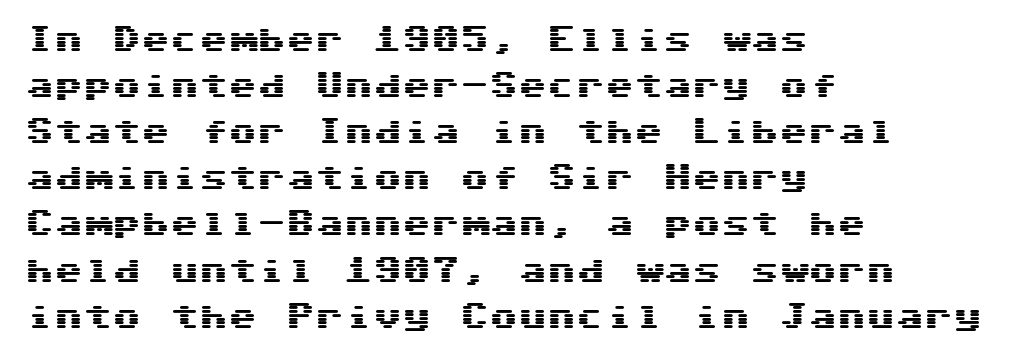
{"serif": "no", "italic": "no", "width": "wide", "stroke_contrast": "medium", "x_height": "medium", "monospaced": "yes", "underline": "no", "align": "left", "line_spacing": "normal", "line_spacing_ratio": 1.59, "letter_spacing": "normal", "letter_spacing_em": 0.0, "glyph_px": 29}
